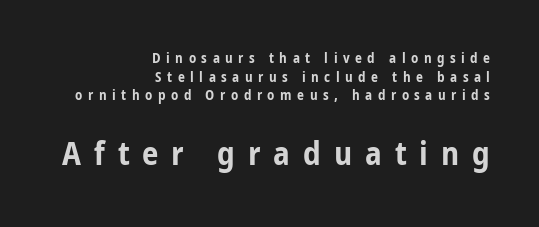
Q: Is the text bold? A: Yes.
Q: Is the text italic (slanted)? A: No, it is upright.
Q: Is the typeface a serif or a sans-serif typeface? A: Sans-serif.
Q: Is the text underlined? A: No.
Q: How is the paragraph aligned? A: Right-aligned.
Q: Is the spacing between letters normal or unusually wide? A: Unusually wide.
Q: Is the spacing between lines tight, normal or loose? A: Normal.
Q: Which block of text is set in a larger size, the first (top) or the second (bottom)? A: The second (bottom) one.
Q: Width (condensed, normal, or wide)? A: Condensed.
Q: Stroke contrast? A: Low.
Q: x-height? A: Medium.
Q: Monospaced? A: No.
